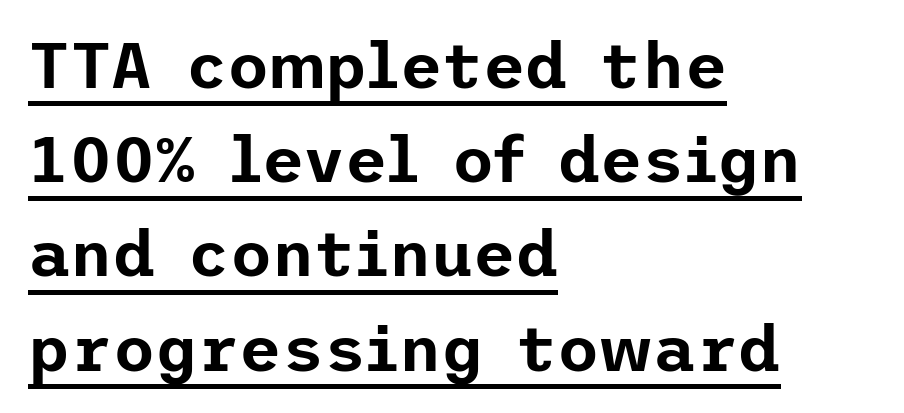
Q: Is the text italic (slanted)? A: No, it is upright.
Q: Is the typeface a serif or a sans-serif typeface? A: Sans-serif.
Q: Is the text underlined? A: Yes.
Q: How is the paragraph aligned? A: Left-aligned.
Q: Is the spacing between letters normal or unusually wide? A: Normal.
Q: Is the spacing between lines tight, normal or loose? A: Normal.
Q: Width (condensed, normal, or wide)? A: Normal.
Q: Stroke contrast? A: Low.
Q: x-height? A: Medium.
